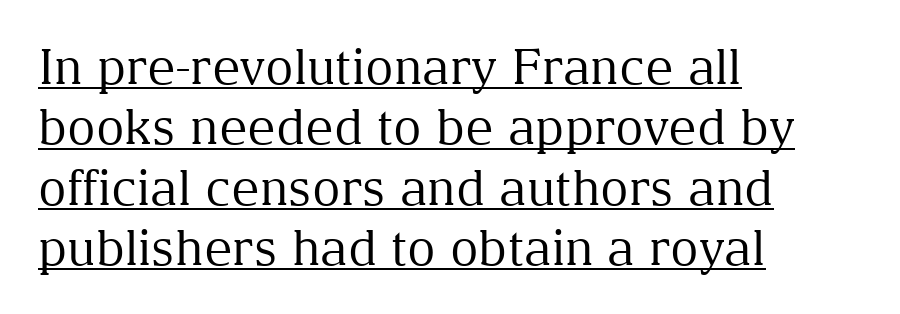
{"serif": "yes", "italic": "no", "bold": "no", "weight": "regular", "width": "normal", "stroke_contrast": "medium", "x_height": "medium", "monospaced": "no", "underline": "yes", "align": "left", "line_spacing_ratio": 1.23, "letter_spacing": "normal", "letter_spacing_em": 0.0, "glyph_px": 49}
